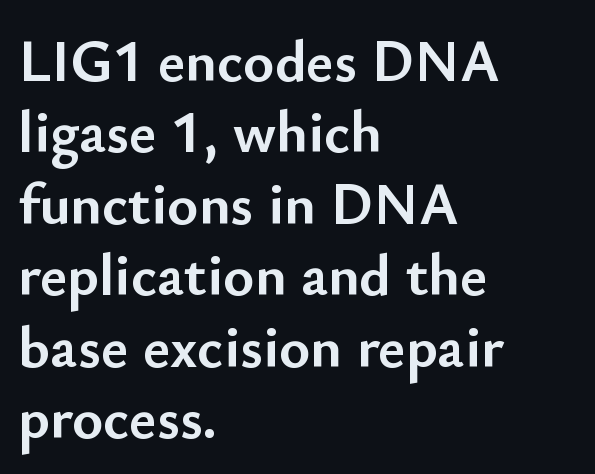
How are the letters spaced? Ordinarily, with no added tracking. Unlike a traditional serif, this face leaves its strokes unadorned. The rendering uses a bold face; every stroke is thick and dark. The strip under each line holds only bare page.
